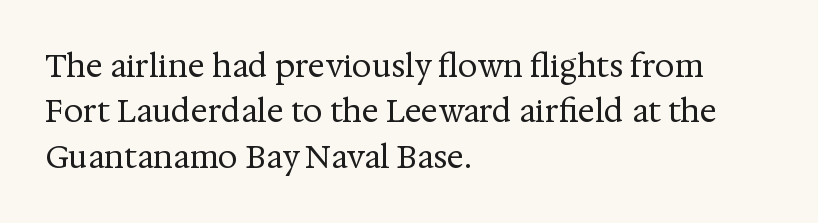
{"serif": "yes", "italic": "no", "bold": "no", "weight": "regular", "width": "normal", "stroke_contrast": "medium", "x_height": "medium", "monospaced": "no", "underline": "no", "align": "left", "line_spacing": "normal", "line_spacing_ratio": 1.46, "letter_spacing": "normal", "letter_spacing_em": 0.0, "glyph_px": 31}
